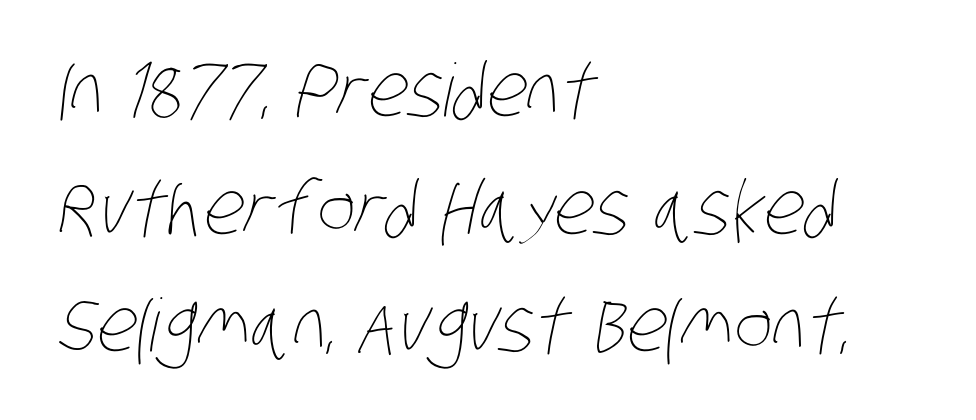
The image shows 73 px thin, condensed type; set left-aligned, normal line spacing (1.61x), normal letter spacing, not underlined; low stroke contrast and a large x-height.
